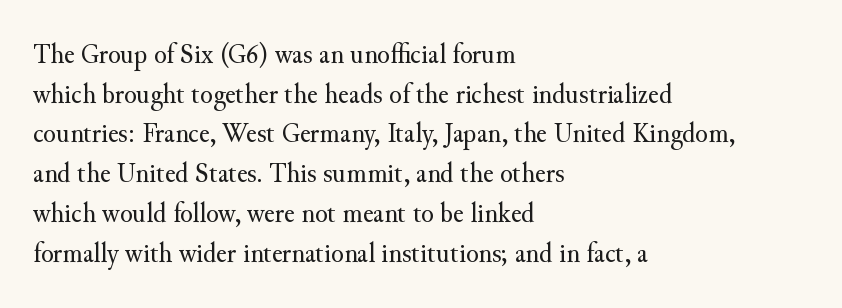
The image shows 29 px regular-weight serif type, upright; set left-aligned, normal line spacing (1.37x), normal letter spacing, not underlined; medium stroke contrast and a small x-height.
